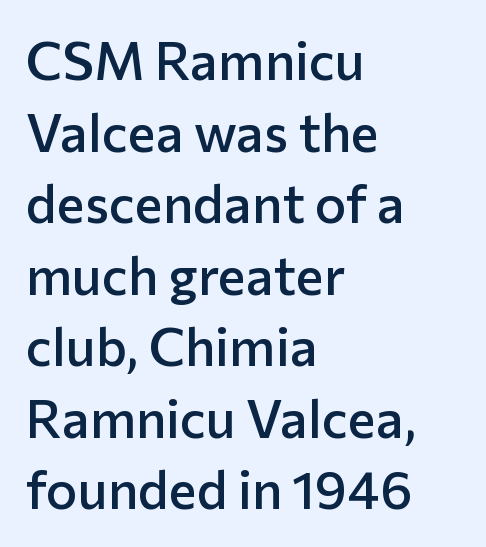
Q: Is the text bold? A: Semi-bold.
Q: Is the text italic (slanted)? A: No, it is upright.
Q: Is the typeface a serif or a sans-serif typeface? A: Sans-serif.
Q: Is the text underlined? A: No.
Q: How is the paragraph aligned? A: Left-aligned.
Q: Is the spacing between letters normal or unusually wide? A: Normal.
Q: Is the spacing between lines tight, normal or loose? A: Normal.
Q: Width (condensed, normal, or wide)? A: Normal.
Q: Stroke contrast? A: Low.
Q: x-height? A: Medium.
Q: Monospaced? A: No.
